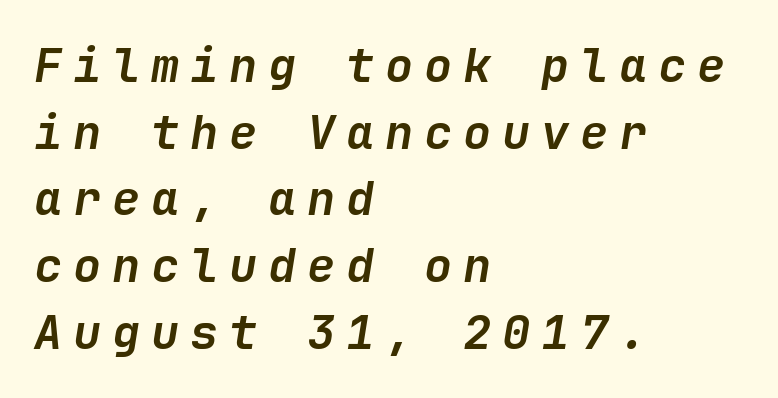
{"italic": "yes", "lean": "right", "slant_degrees": 9, "bold": "yes", "weight": "semibold", "width": "normal", "stroke_contrast": "low", "x_height": "medium", "underline": "no", "align": "left", "line_spacing": "normal", "line_spacing_ratio": 1.42, "letter_spacing": "wide", "letter_spacing_em": 0.23, "glyph_px": 47}
